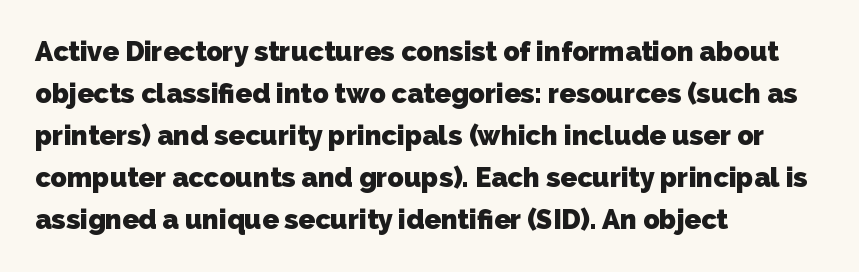
{"bold": "yes", "underline": "no", "align": "left", "line_spacing": "normal", "line_spacing_ratio": 1.56, "letter_spacing": "normal", "letter_spacing_em": 0.0, "glyph_px": 27}
